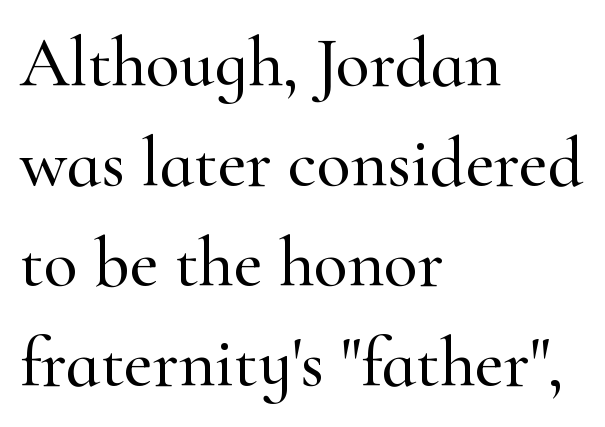
The image shows 70 px serif type, upright; set left-aligned, normal line spacing (1.43x), normal letter spacing, not underlined; high stroke contrast and a small x-height.
